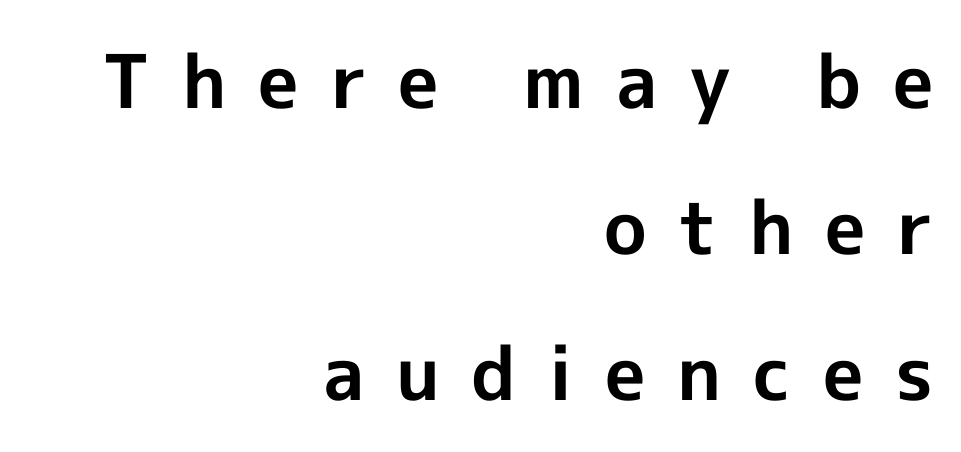
The image shows 74 px bold sans-serif type, upright; set right-aligned, loose line spacing (1.97x), unusually wide letter spacing (+0.43 em), not underlined; a medium x-height.
